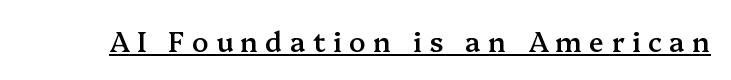
{"italic": "no", "bold": "semi", "underline": "yes", "letter_spacing": "wide", "letter_spacing_em": 0.28, "glyph_px": 27}
